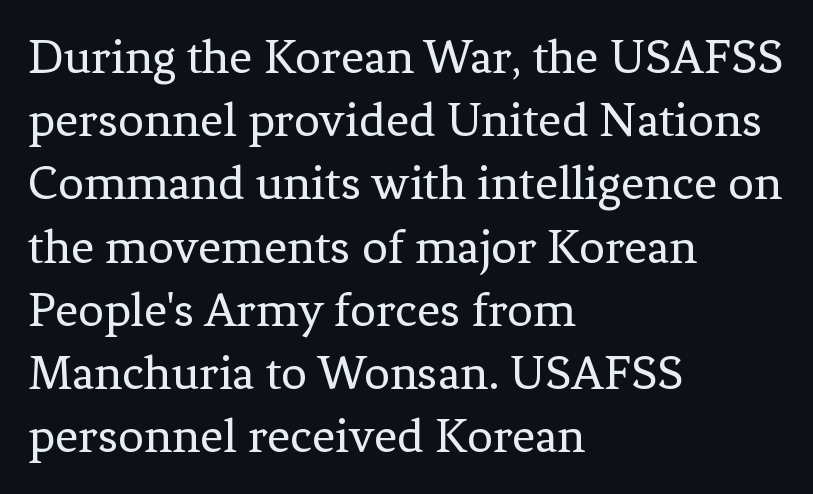
Q: Is the text bold? A: No.
Q: Is the text italic (slanted)? A: No, it is upright.
Q: Is the typeface a serif or a sans-serif typeface? A: Serif.
Q: Is the text underlined? A: No.
Q: How is the paragraph aligned? A: Left-aligned.
Q: Is the spacing between letters normal or unusually wide? A: Normal.
Q: Width (condensed, normal, or wide)? A: Normal.
Q: Stroke contrast? A: Low.
Q: x-height? A: Medium.
Q: Monospaced? A: No.
